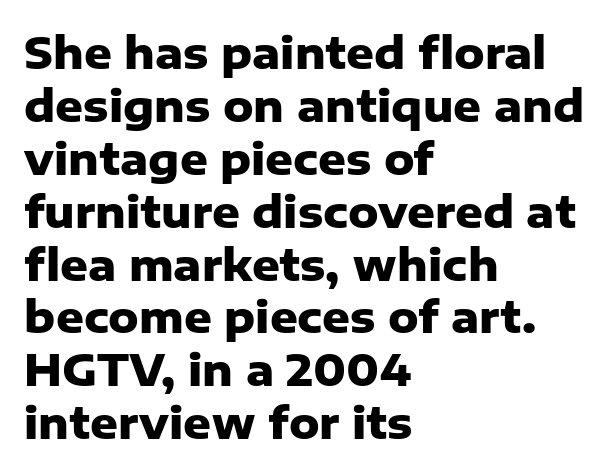
{"serif": "no", "italic": "no", "bold": "yes", "weight": "heavy", "width": "normal", "stroke_contrast": "low", "x_height": "medium", "monospaced": "no", "underline": "no", "align": "left", "line_spacing_ratio": 1.23, "letter_spacing": "normal", "letter_spacing_em": 0.0, "glyph_px": 43}
